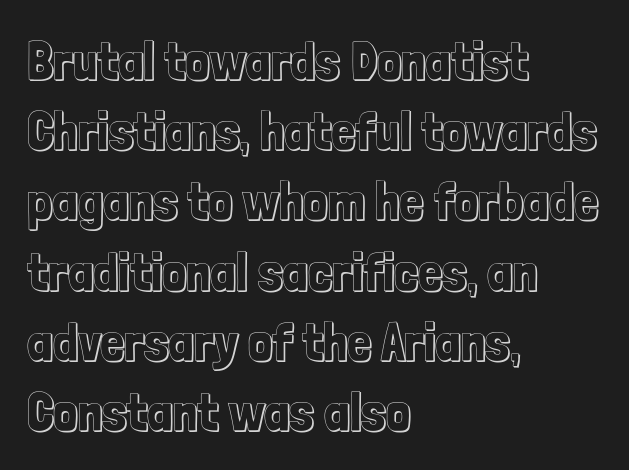
Q: Is the text italic (slanted)? A: No, it is upright.
Q: Is the text underlined? A: No.
Q: How is the paragraph aligned? A: Left-aligned.
Q: Is the spacing between letters normal or unusually wide? A: Normal.
Q: Is the spacing between lines tight, normal or loose? A: Normal.
Q: Width (condensed, normal, or wide)? A: Condensed.
Q: x-height? A: Medium.
Q: Monospaced? A: No.
